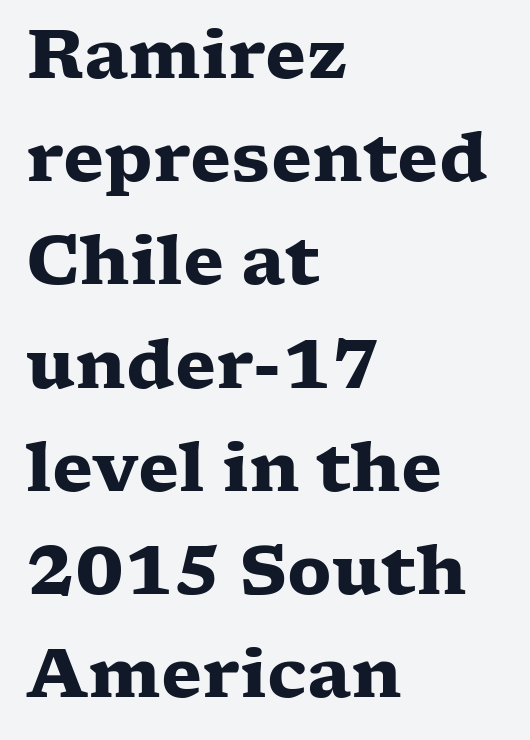
{"serif": "yes", "italic": "no", "bold": "yes", "weight": "heavy", "width": "wide", "stroke_contrast": "low", "x_height": "medium", "monospaced": "no", "underline": "no", "align": "left", "line_spacing": "normal", "line_spacing_ratio": 1.54, "letter_spacing": "normal", "letter_spacing_em": 0.0, "glyph_px": 67}
